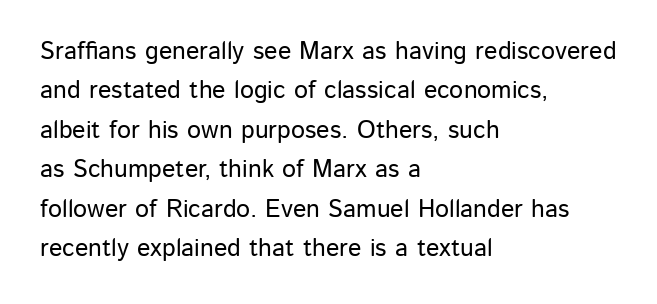
The image shows 25 px text type, upright; set left-aligned, normal line spacing (1.58x), normal letter spacing, not underlined.
